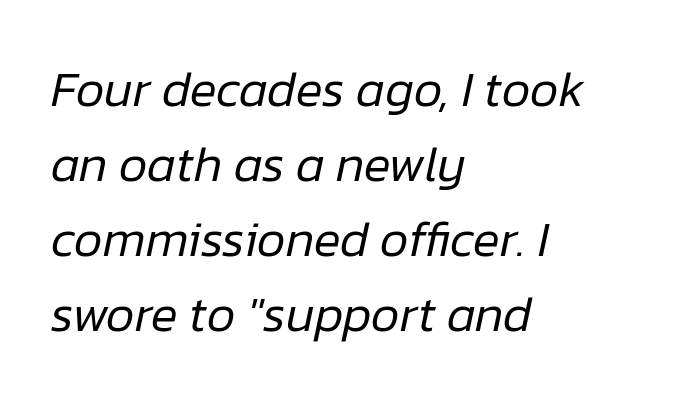
The image shows 50 px regular-weight type, italic (leaning right); set left-aligned, normal line spacing (1.5x), normal letter spacing, not underlined; low stroke contrast and a medium x-height.
